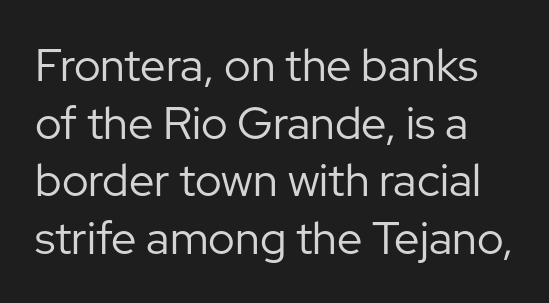
The image shows 45 px regular-weight sans-serif type, upright; set normal line spacing (1.28x), normal letter spacing, not underlined; low stroke contrast and a medium x-height.
